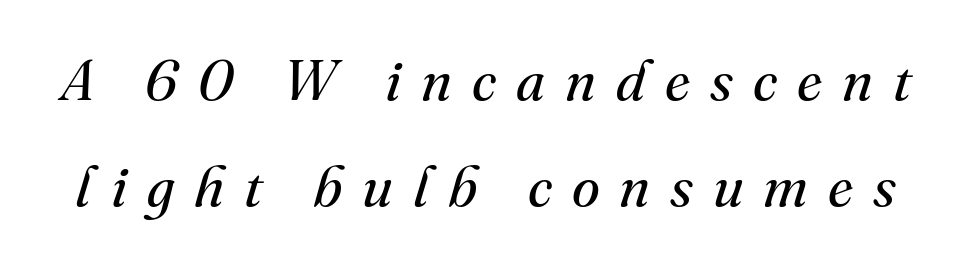
Q: Is the text bold? A: No.
Q: Is the text italic (slanted)? A: Yes, it leans right by about 16 degrees.
Q: Is the typeface a serif or a sans-serif typeface? A: Serif.
Q: Is the text underlined? A: No.
Q: Is the spacing between letters normal or unusually wide? A: Unusually wide.
Q: Width (condensed, normal, or wide)? A: Normal.
Q: Stroke contrast? A: Medium.
Q: x-height? A: Small.
Q: Monospaced? A: No.
